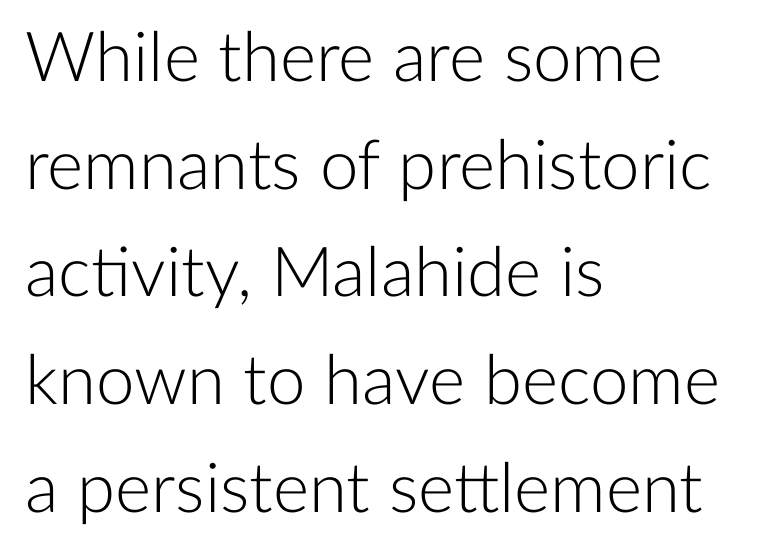
Every stem runs plumb, perpendicular to the baseline. The face used here is rendered with its standard letterfit. No word sits above an underline. Weight: not bold — regular or lighter. A classic flush-left, rag-right setting is used for this passage. Does the type have serifs? No, each stem ends abruptly.
